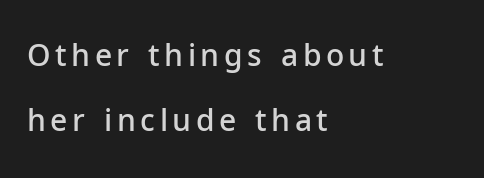
{"serif": "no", "italic": "no", "bold": "semi", "weight": "semibold", "width": "normal", "stroke_contrast": "low", "x_height": "medium", "monospaced": "no", "underline": "no", "align": "left", "line_spacing": "loose", "line_spacing_ratio": 2.17, "glyph_px": 30}
